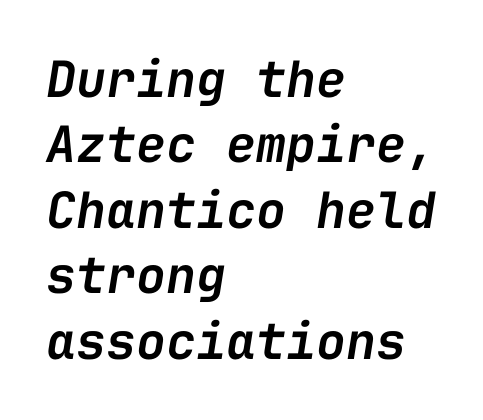
Q: Is the text bold? A: Semi-bold.
Q: Is the text italic (slanted)? A: Yes, it leans right by about 9 degrees.
Q: Is the text underlined? A: No.
Q: How is the paragraph aligned? A: Left-aligned.
Q: Is the spacing between letters normal or unusually wide? A: Normal.
Q: Is the spacing between lines tight, normal or loose? A: Normal.
Q: Width (condensed, normal, or wide)? A: Normal.
Q: Stroke contrast? A: Low.
Q: x-height? A: Medium.
Q: Monospaced? A: Yes.
